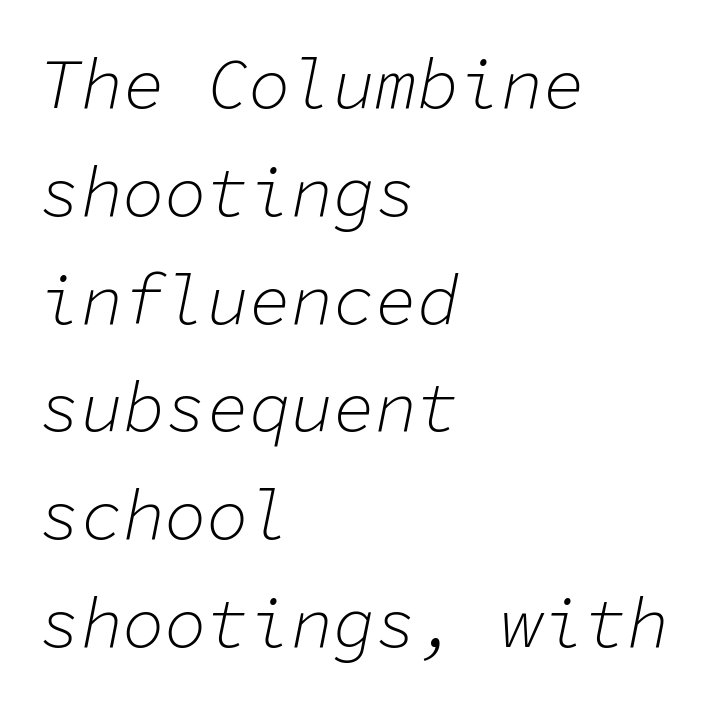
Layout note: lines flush left. Notice how descenders clear the ascenders below comfortably — that's standard leading. Stems here are at most as thick as an everyday book face. Anything drawn beneath the words? Only blank space. Designer's note — italics engaged. A typesetter would call this zero additional tracking.
